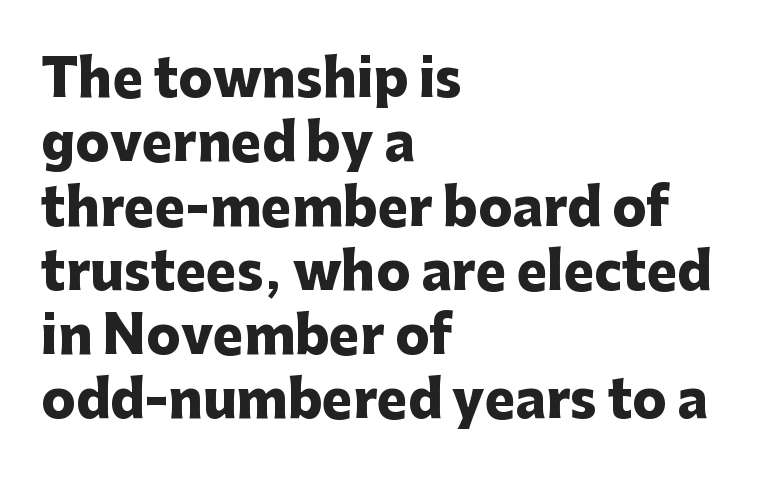
Q: Is the text bold? A: Yes.
Q: Is the text italic (slanted)? A: No, it is upright.
Q: Is the typeface a serif or a sans-serif typeface? A: Sans-serif.
Q: Is the text underlined? A: No.
Q: How is the paragraph aligned? A: Left-aligned.
Q: Is the spacing between letters normal or unusually wide? A: Normal.
Q: Is the spacing between lines tight, normal or loose? A: Normal.
Q: Width (condensed, normal, or wide)? A: Normal.
Q: Stroke contrast? A: Low.
Q: x-height? A: Medium.
Q: Monospaced? A: No.
